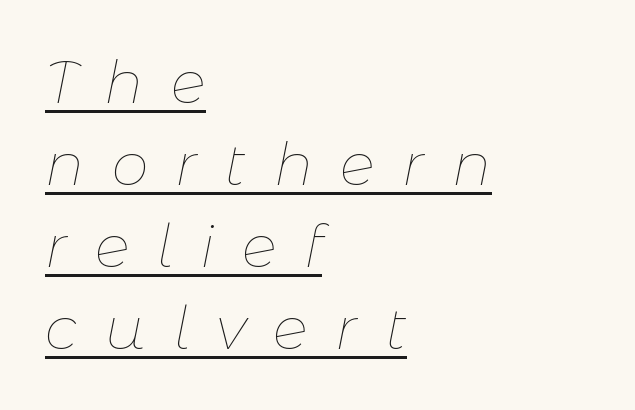
The image shows 59 px thin type, italic (leaning right); set left-aligned, normal line spacing (1.39x), unusually wide letter spacing (+0.46 em), underlined; low stroke contrast and a medium x-height.
